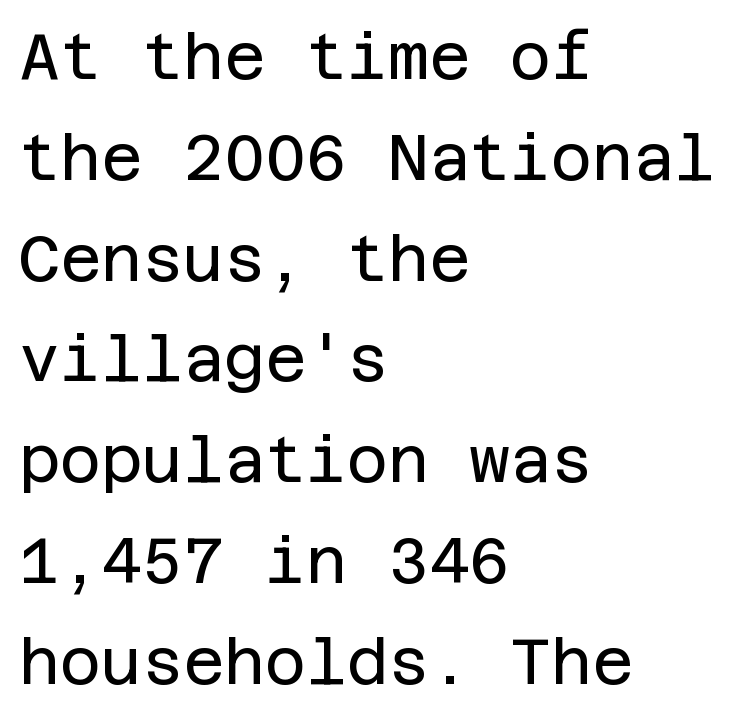
Q: Is the text bold? A: No.
Q: Is the text italic (slanted)? A: No, it is upright.
Q: Is the typeface a serif or a sans-serif typeface? A: Sans-serif.
Q: Is the text underlined? A: No.
Q: How is the paragraph aligned? A: Left-aligned.
Q: Is the spacing between letters normal or unusually wide? A: Normal.
Q: Is the spacing between lines tight, normal or loose? A: Normal.
Q: Width (condensed, normal, or wide)? A: Normal.
Q: Stroke contrast? A: Low.
Q: x-height? A: Large.
